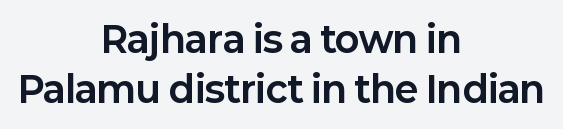
Q: Is the text bold? A: Yes.
Q: Is the text italic (slanted)? A: No, it is upright.
Q: Is the typeface a serif or a sans-serif typeface? A: Sans-serif.
Q: Is the text underlined? A: No.
Q: How is the paragraph aligned? A: Centered.
Q: Is the spacing between letters normal or unusually wide? A: Normal.
Q: Is the spacing between lines tight, normal or loose? A: Normal.
Q: Width (condensed, normal, or wide)? A: Normal.
Q: Stroke contrast? A: Low.
Q: x-height? A: Medium.
Q: Monospaced? A: No.
